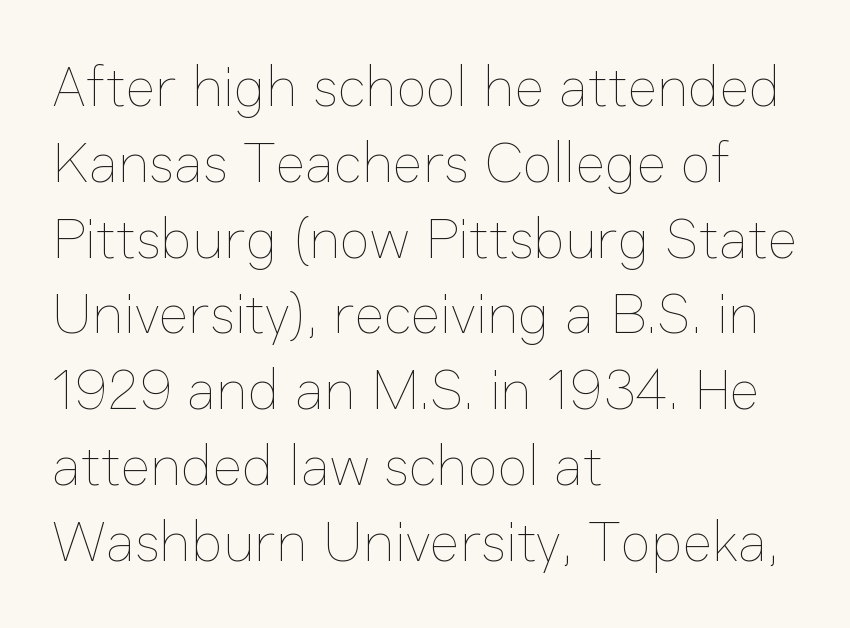
This rendering features lettering with no underline. Characters remain perfectly vertical along every line. The weight would be labelled regular, book, light, or lighter still. Character widths vary here, with narrow letters taking less room than wide ones. Caption: multi-line text, flush left, ragged right. Reading down the column, the eye jumps a familiar distance to each next line.
